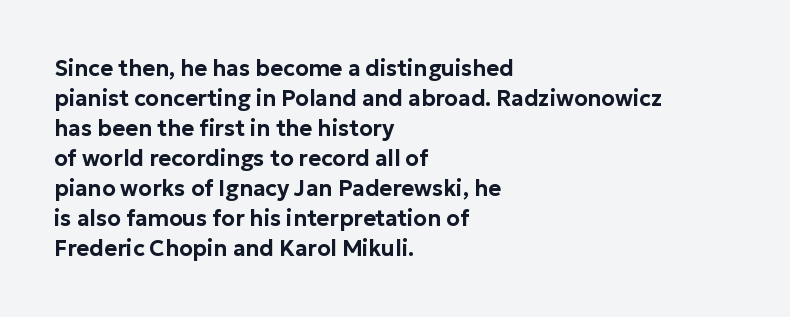
{"italic": "no", "underline": "no", "align": "left", "line_spacing": "normal", "line_spacing_ratio": 1.36, "letter_spacing": "normal", "letter_spacing_em": 0.0, "glyph_px": 22}
